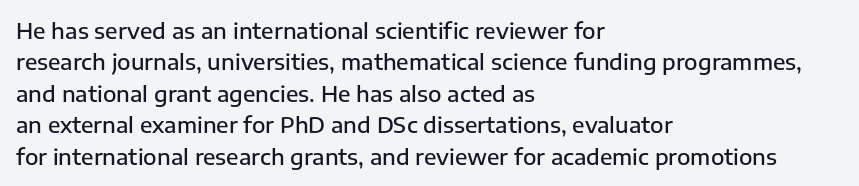
Successive baselines arrive at the customary interval. Horizontally, the lines are justified to the leading edge only. Short note: letters normally spaced. Emphasis by weight is partial: semibold. The gap between lines stays unmarked. Ordinary non-slanted type is in use.
